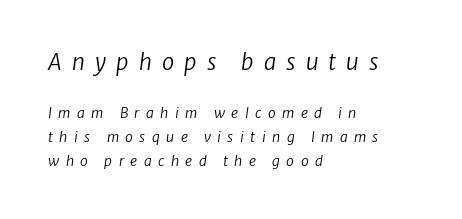
Q: Is the text bold? A: No.
Q: Is the text underlined? A: No.
Q: How is the paragraph aligned? A: Left-aligned.
Q: Is the spacing between letters normal or unusually wide? A: Unusually wide.
Q: Which block of text is set in a larger size, the first (top) or the second (bottom)? A: The first (top) one.
